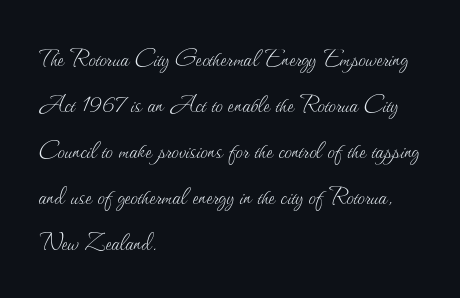
{"bold": "no", "weight": "thin", "width": "normal", "stroke_contrast": "medium", "x_height": "small", "monospaced": "no", "underline": "no", "align": "left", "line_spacing": "normal", "line_spacing_ratio": 1.59, "letter_spacing": "normal", "letter_spacing_em": 0.0, "glyph_px": 29}
